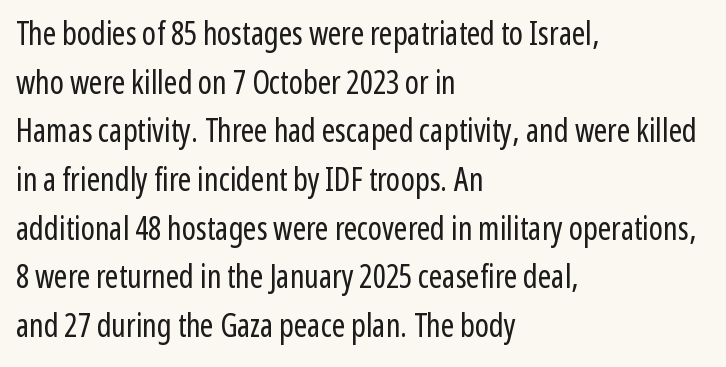
Q: Is the text bold? A: No.
Q: Is the text italic (slanted)? A: No, it is upright.
Q: Is the typeface a serif or a sans-serif typeface? A: Sans-serif.
Q: Is the text underlined? A: No.
Q: How is the paragraph aligned? A: Left-aligned.
Q: Is the spacing between letters normal or unusually wide? A: Normal.
Q: Is the spacing between lines tight, normal or loose? A: Normal.
Q: Width (condensed, normal, or wide)? A: Condensed.
Q: Stroke contrast? A: Low.
Q: x-height? A: Medium.
Q: Monospaced? A: No.
